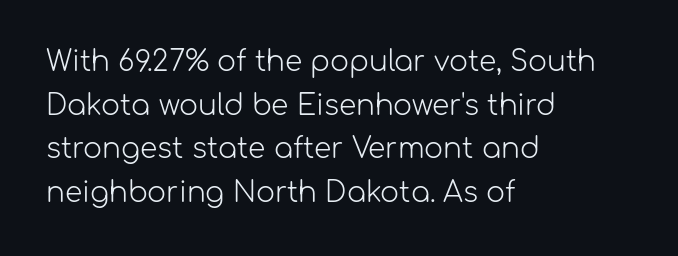
{"serif": "no", "italic": "no", "bold": "no", "weight": "light", "width": "normal", "stroke_contrast": "low", "x_height": "medium", "monospaced": "no", "underline": "no", "align": "left", "line_spacing": "normal", "line_spacing_ratio": 1.56, "letter_spacing": "normal", "letter_spacing_em": 0.0, "glyph_px": 28}
